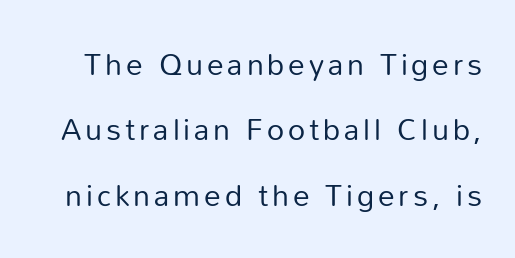
{"serif": "no", "italic": "no", "bold": "no", "weight": "regular", "width": "normal", "stroke_contrast": "low", "x_height": "medium", "monospaced": "no", "underline": "no", "line_spacing": "loose", "line_spacing_ratio": 2.18, "glyph_px": 30}
